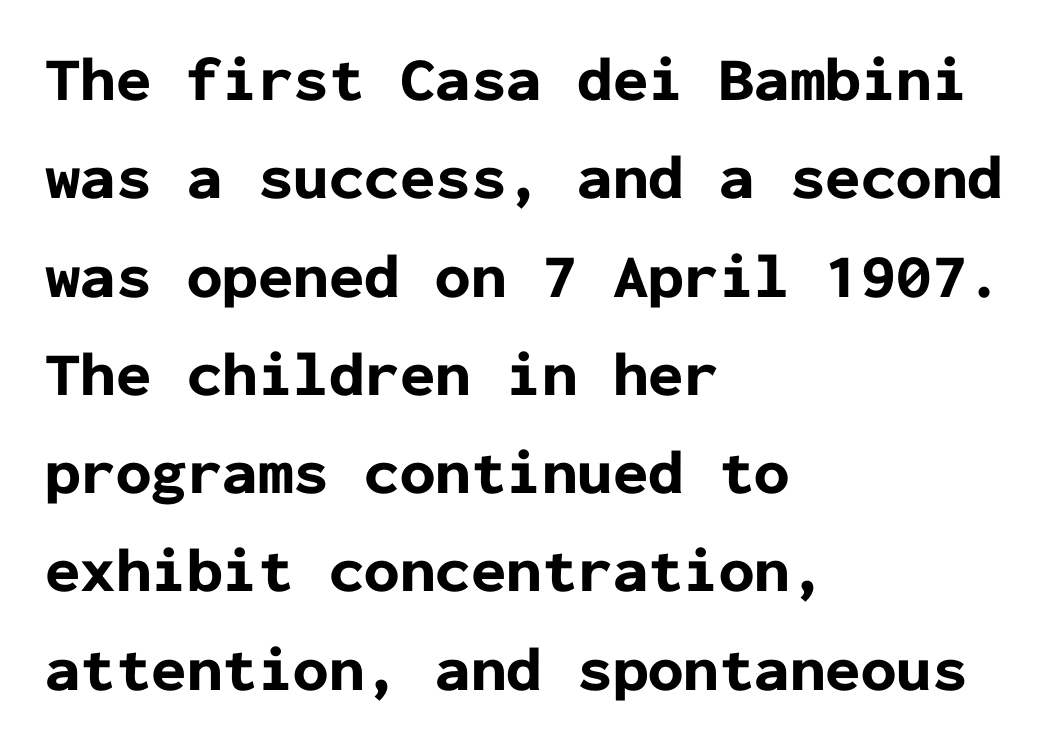
{"serif": "no", "italic": "no", "bold": "yes", "weight": "bold", "width": "normal", "stroke_contrast": "low", "x_height": "medium", "monospaced": "yes", "underline": "no", "align": "left", "line_spacing": "normal", "line_spacing_ratio": 1.56, "letter_spacing": "normal", "letter_spacing_em": 0.0, "glyph_px": 63}
